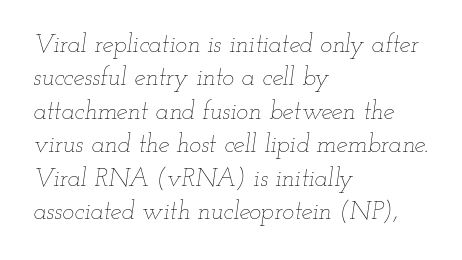
The strokes carry an ordinary text weight at most. The baseline area is clear. The designer left line spacing at the default. Slanted lettering throughout.
